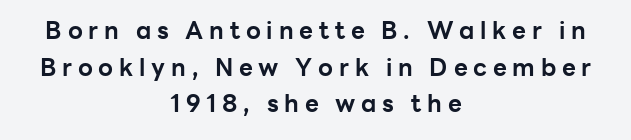
Nope, not italic — everything's standing straight. Honestly, the row spacing looks completely unremarkable. Underlining? Definitely not there. Teacher's note: observe the equal gaps on both sides — that is centered alignment. Caption: expanded tracking, letters set apart. These words are printed bold, with thick strokes throughout.
